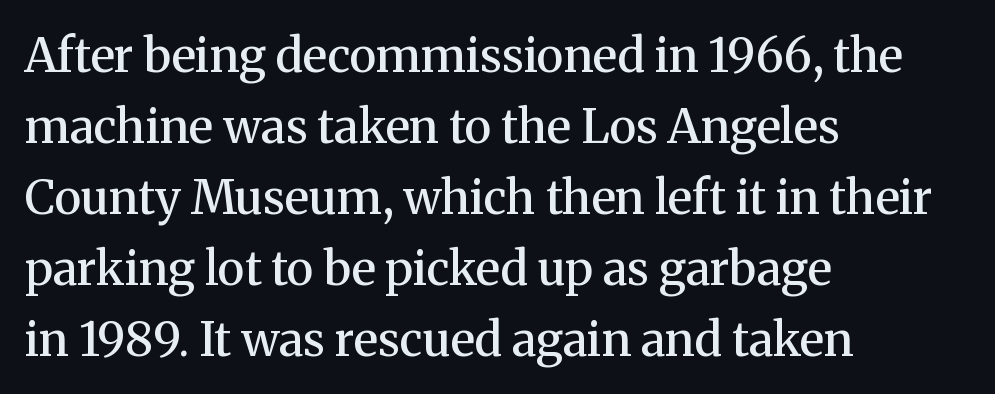
{"serif": "yes", "italic": "no", "bold": "semi", "weight": "semibold", "width": "normal", "stroke_contrast": "medium", "x_height": "medium", "monospaced": "no", "underline": "no", "align": "left", "line_spacing": "normal", "line_spacing_ratio": 1.51, "letter_spacing": "normal", "letter_spacing_em": 0.0, "glyph_px": 47}
